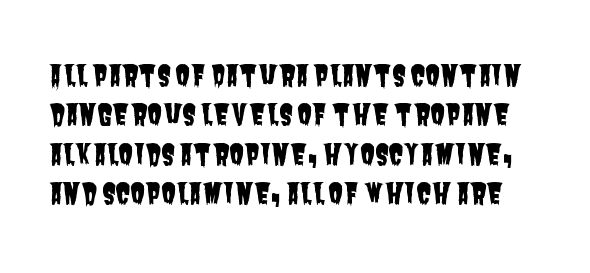
Q: Is the typeface a serif or a sans-serif typeface? A: Sans-serif.
Q: Is the text underlined? A: No.
Q: Is the spacing between letters normal or unusually wide? A: Normal.
Q: Is the spacing between lines tight, normal or loose? A: Normal.
Q: Width (condensed, normal, or wide)? A: Condensed.
Q: Stroke contrast? A: Low.
Q: x-height? A: Large.
Q: Monospaced? A: No.
